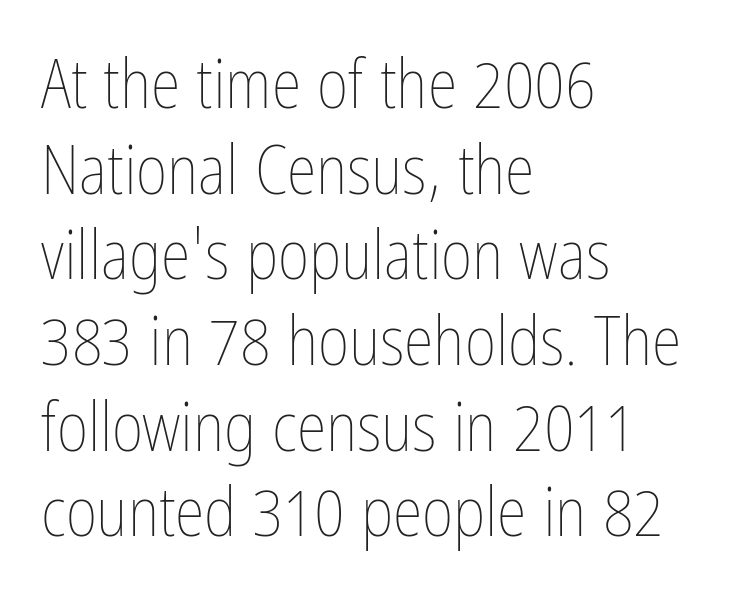
Just letters on the line, the space beneath them empty. Vertically, the passage feels balanced, rows spaced as you'd expect. Think standard paragraph weight, or any step lighter than that. If you drew a ruler down the left edge, every line would touch it.
